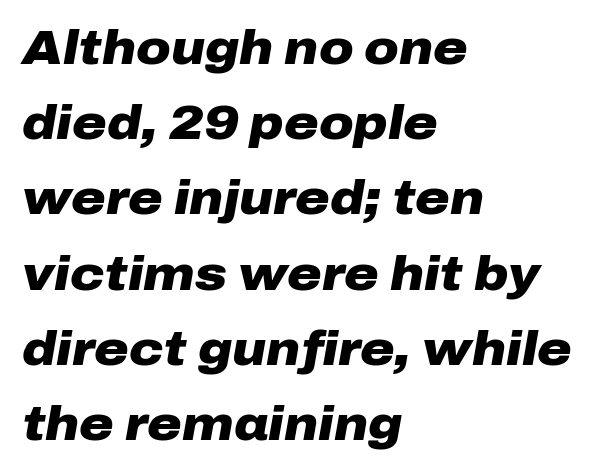
Q: Is the text bold? A: Yes.
Q: Is the text italic (slanted)? A: Yes, it leans right by about 10 degrees.
Q: Is the text underlined? A: No.
Q: How is the paragraph aligned? A: Left-aligned.
Q: Is the spacing between letters normal or unusually wide? A: Normal.
Q: Is the spacing between lines tight, normal or loose? A: Normal.
Q: Width (condensed, normal, or wide)? A: Wide.
Q: Stroke contrast? A: Low.
Q: x-height? A: Medium.
Q: Monospaced? A: No.
